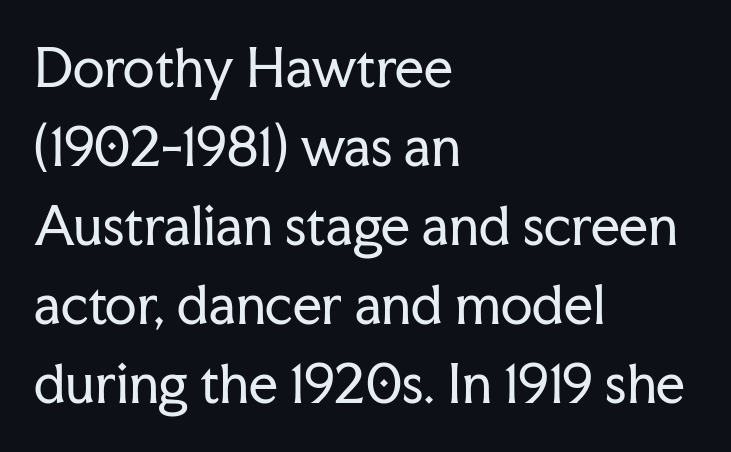
Q: Is the text bold? A: No.
Q: Is the text italic (slanted)? A: No, it is upright.
Q: Is the typeface a serif or a sans-serif typeface? A: Serif.
Q: Is the text underlined? A: No.
Q: How is the paragraph aligned? A: Left-aligned.
Q: Is the spacing between letters normal or unusually wide? A: Normal.
Q: Is the spacing between lines tight, normal or loose? A: Normal.
Q: Width (condensed, normal, or wide)? A: Normal.
Q: Stroke contrast? A: Low.
Q: x-height? A: Medium.
Q: Monospaced? A: No.
